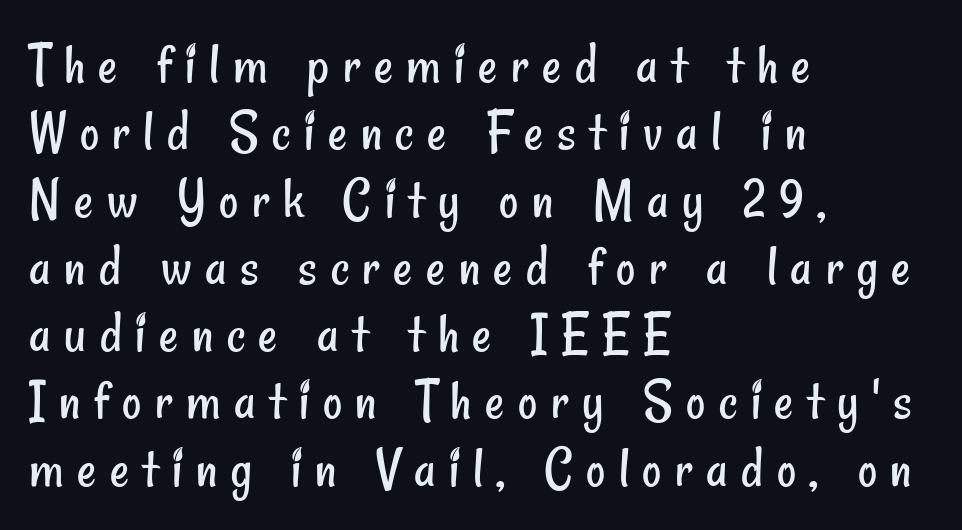
{"serif": "no", "bold": "no", "weight": "regular", "width": "condensed", "stroke_contrast": "low", "x_height": "small", "monospaced": "no", "underline": "no", "align": "left", "line_spacing": "tight", "line_spacing_ratio": 1.14, "letter_spacing": "wide", "letter_spacing_em": 0.23, "glyph_px": 59}
